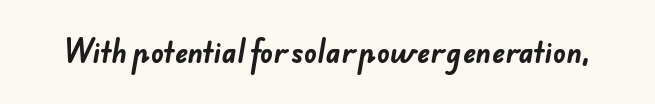
Q: Is the text bold? A: Yes.
Q: Is the text underlined? A: No.
Q: Is the spacing between letters normal or unusually wide? A: Normal.
